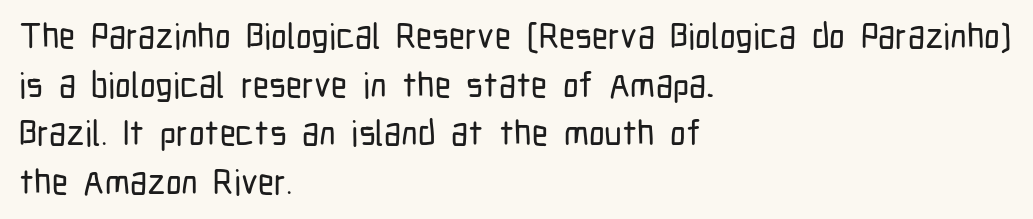
The image shows 35 px condensed sans-serif type, upright; set left-aligned, normal line spacing (1.39x), normal letter spacing, not underlined; low stroke contrast and a medium x-height.
